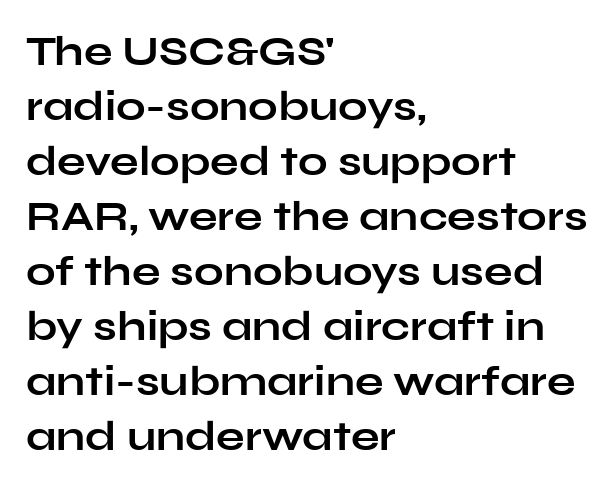
The image shows 42 px bold, wide sans-serif type, upright; set left-aligned, normal line spacing (1.31x), normal letter spacing, not underlined; low stroke contrast and a medium x-height.
